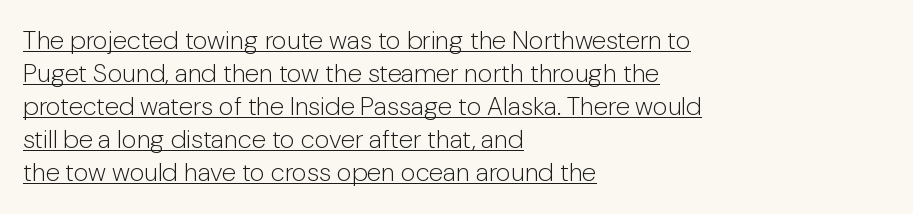
Q: Is the text bold? A: No.
Q: Is the text italic (slanted)? A: No, it is upright.
Q: Is the text underlined? A: Yes.
Q: How is the paragraph aligned? A: Left-aligned.
Q: Is the spacing between letters normal or unusually wide? A: Normal.
Q: Is the spacing between lines tight, normal or loose? A: Normal.
